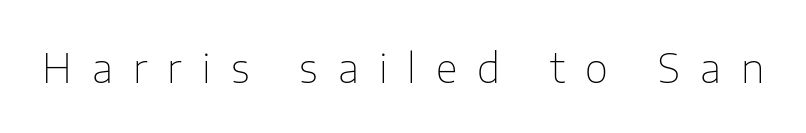
The image shows 40 px thin sans-serif type, upright; set unusually wide letter spacing (+0.5 em), not underlined; low stroke contrast and a medium x-height.
